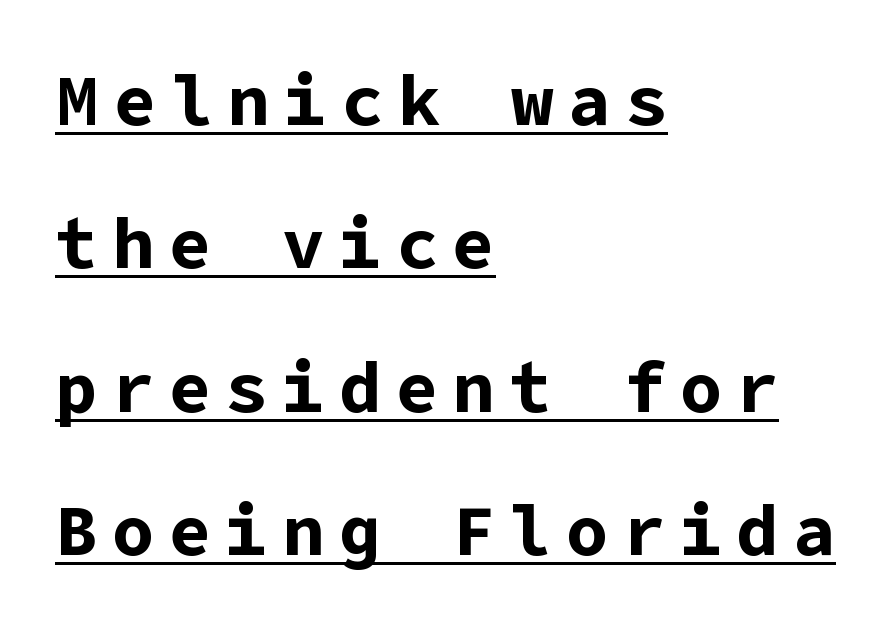
{"serif": "no", "italic": "no", "bold": "yes", "weight": "bold", "width": "normal", "stroke_contrast": "low", "x_height": "medium", "underline": "yes", "align": "left", "line_spacing": "loose", "line_spacing_ratio": 2.02, "letter_spacing": "wide", "letter_spacing_em": 0.2, "glyph_px": 71}
